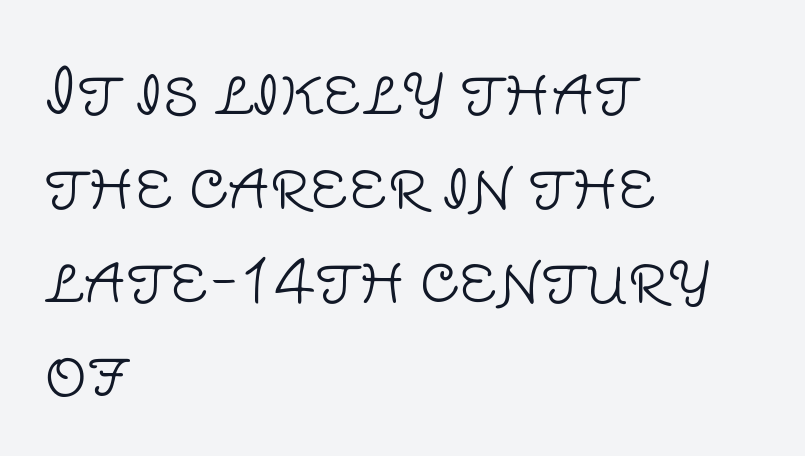
Q: Is the text bold? A: No.
Q: Is the text italic (slanted)? A: Yes.
Q: Is the typeface a serif or a sans-serif typeface? A: Sans-serif.
Q: Is the text underlined? A: No.
Q: How is the paragraph aligned? A: Left-aligned.
Q: Is the spacing between letters normal or unusually wide? A: Normal.
Q: Is the spacing between lines tight, normal or loose? A: Normal.
Q: Width (condensed, normal, or wide)? A: Normal.
Q: Stroke contrast? A: Low.
Q: x-height? A: Large.
Q: Monospaced? A: No.
